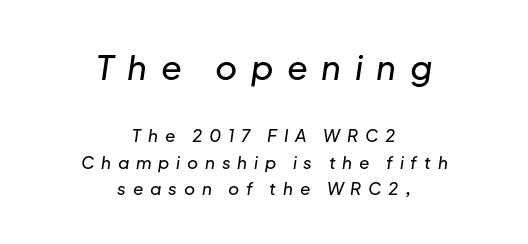
The image shows 34 px text type, italic (leaning right); set centered, normal line spacing (1.56x), unusually wide letter spacing (+0.4 em), not underlined; the first (top) block is 2.0x larger; low stroke contrast and a medium x-height.
